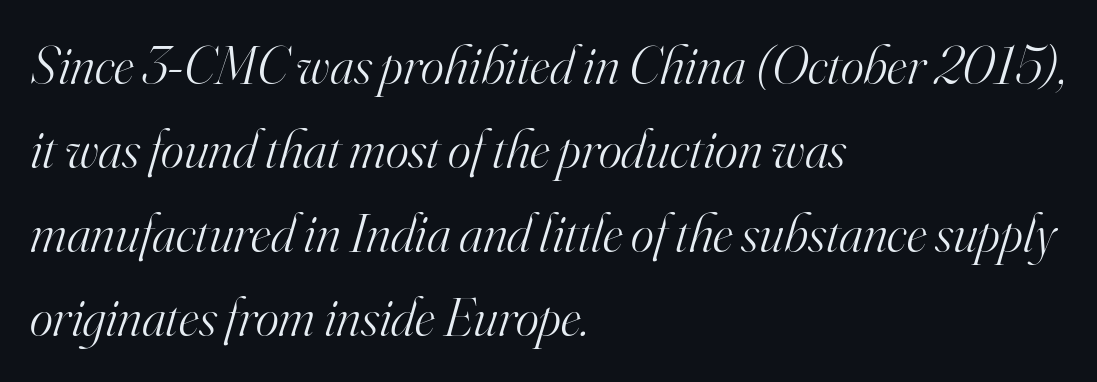
{"serif": "yes", "italic": "yes", "lean": "right", "slant_degrees": 16, "bold": "no", "weight": "light", "width": "normal", "stroke_contrast": "high", "x_height": "small", "monospaced": "no", "underline": "no", "align": "left", "line_spacing": "normal", "line_spacing_ratio": 1.53, "letter_spacing": "normal", "letter_spacing_em": 0.0, "glyph_px": 55}
